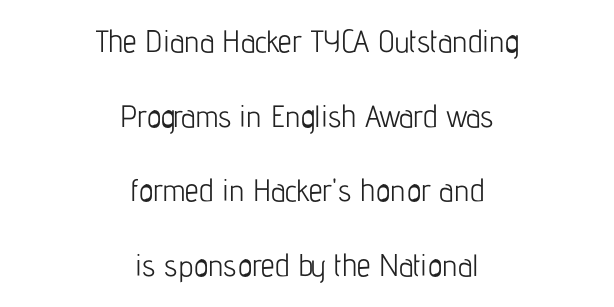
Q: Is the text bold? A: No.
Q: Is the text italic (slanted)? A: No, it is upright.
Q: Is the typeface a serif or a sans-serif typeface? A: Sans-serif.
Q: Is the text underlined? A: No.
Q: How is the paragraph aligned? A: Centered.
Q: Is the spacing between letters normal or unusually wide? A: Normal.
Q: Is the spacing between lines tight, normal or loose? A: Loose.
Q: Width (condensed, normal, or wide)? A: Condensed.
Q: Stroke contrast? A: Low.
Q: x-height? A: Medium.
Q: Monospaced? A: No.
